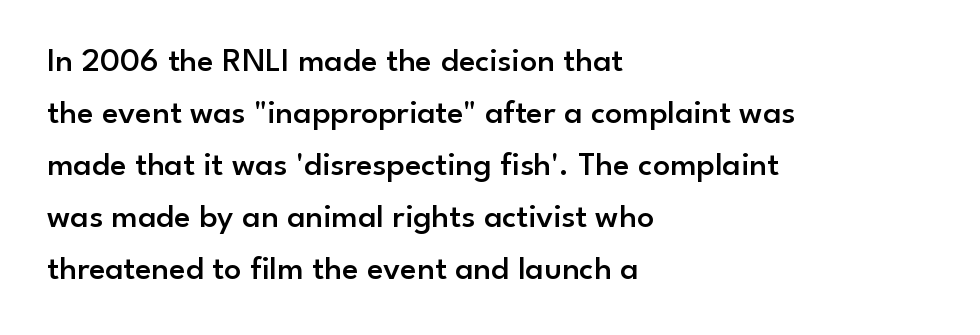
{"serif": "no", "italic": "no", "bold": "semi", "weight": "semibold", "width": "normal", "stroke_contrast": "low", "x_height": "small", "monospaced": "no", "underline": "no", "align": "left", "line_spacing": "normal", "line_spacing_ratio": 1.53, "letter_spacing": "normal", "letter_spacing_em": 0.0, "glyph_px": 34}
